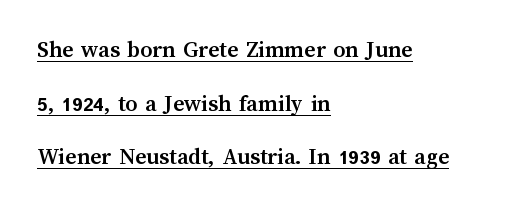
The image shows 24 px bold type, upright; set left-aligned, loose line spacing (2.23x), normal letter spacing, underlined.
